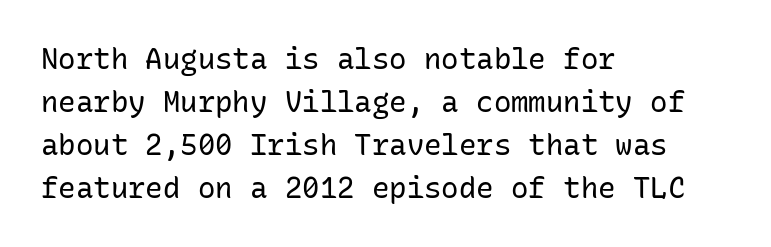
Q: Is the text bold? A: No.
Q: Is the text italic (slanted)? A: No, it is upright.
Q: Is the typeface a serif or a sans-serif typeface? A: Sans-serif.
Q: Is the text underlined? A: No.
Q: How is the paragraph aligned? A: Left-aligned.
Q: Is the spacing between letters normal or unusually wide? A: Normal.
Q: Is the spacing between lines tight, normal or loose? A: Normal.
Q: Width (condensed, normal, or wide)? A: Normal.
Q: Stroke contrast? A: Low.
Q: x-height? A: Medium.
Q: Monospaced? A: Yes.
